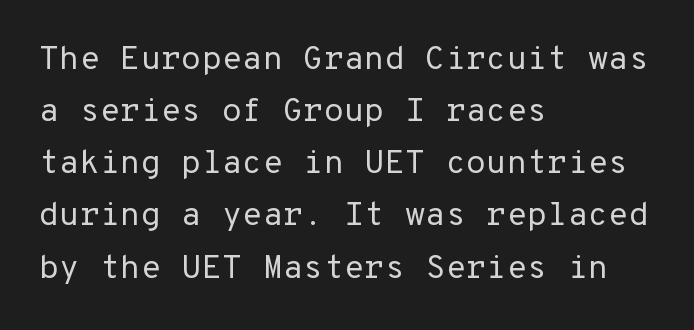
Q: Is the text bold? A: No.
Q: Is the text italic (slanted)? A: No, it is upright.
Q: Is the typeface a serif or a sans-serif typeface? A: Sans-serif.
Q: Is the text underlined? A: No.
Q: How is the paragraph aligned? A: Left-aligned.
Q: Is the spacing between letters normal or unusually wide? A: Normal.
Q: Is the spacing between lines tight, normal or loose? A: Normal.
Q: Width (condensed, normal, or wide)? A: Normal.
Q: Stroke contrast? A: Low.
Q: x-height? A: Medium.
Q: Monospaced? A: Yes.
